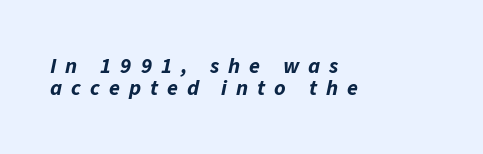
The image shows 22 px bold type, italic (leaning right); set left-aligned, tight line spacing (1.0x), unusually wide letter spacing (+0.41 em), not underlined.
